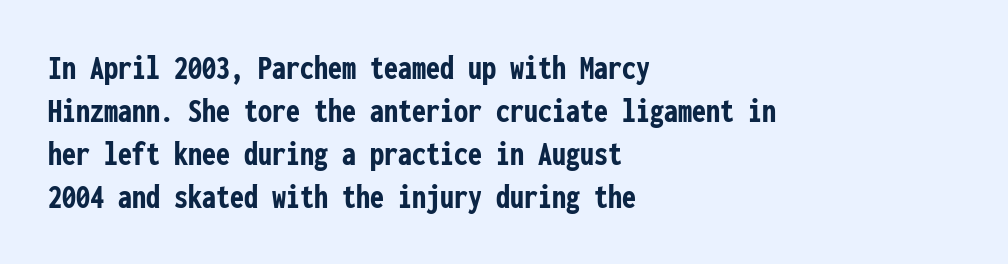
Characters follow at the spacing the type designer built in. The baseline area is clear. Is there any slant? The stems are plumb. The glyphs in this specimen are sans serif.
